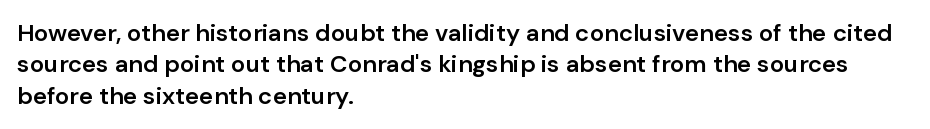
Students, this is semibold: more ink than regular, less than bold. Descender tails drop into unmarked territory. Reading down the block, your eye returns to a fixed left position each line. Do the letters lean? They stand straight. The space between consecutive lines is moderate.
